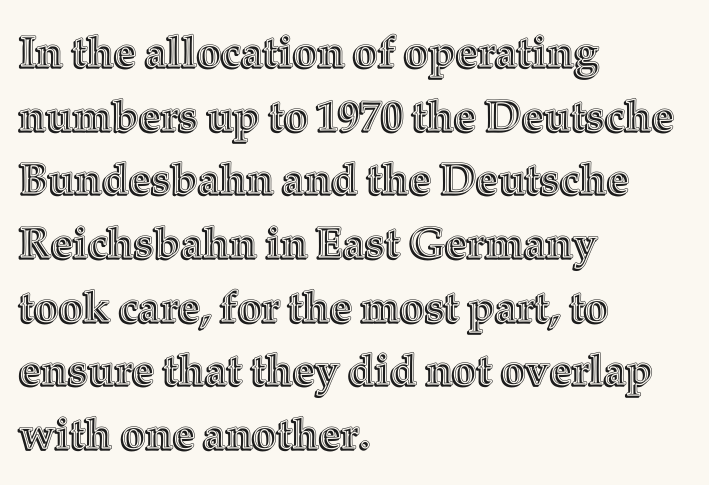
Q: Is the text italic (slanted)? A: No, it is upright.
Q: Is the text underlined? A: No.
Q: How is the paragraph aligned? A: Left-aligned.
Q: Is the spacing between letters normal or unusually wide? A: Normal.
Q: Is the spacing between lines tight, normal or loose? A: Normal.
Q: Width (condensed, normal, or wide)? A: Normal.
Q: x-height? A: Medium.
Q: Monospaced? A: No.
